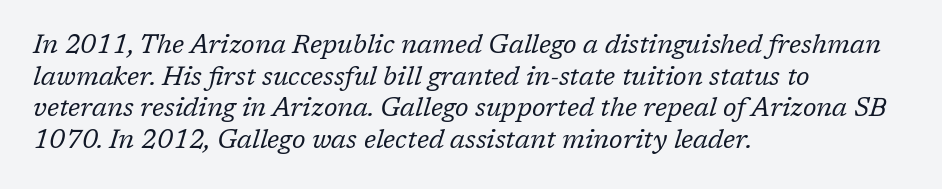
{"italic": "yes", "lean": "right", "slant_degrees": 17, "bold": "no", "underline": "no", "align": "left", "line_spacing_ratio": 1.22, "letter_spacing": "normal", "letter_spacing_em": 0.0, "glyph_px": 26}
